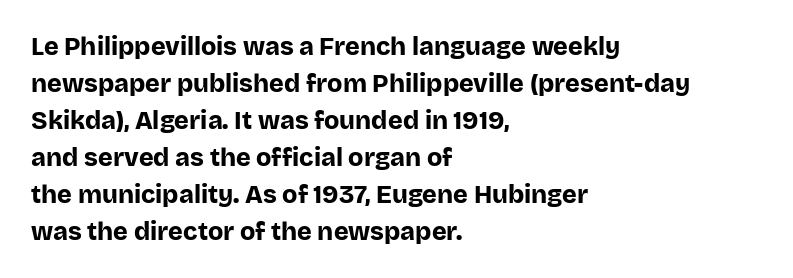
The image shows 25 px bold type, upright; set left-aligned, normal line spacing (1.48x), normal letter spacing, not underlined.
